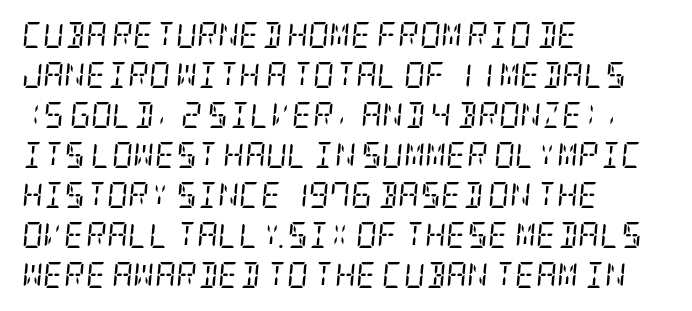
The image shows 26 px text type, italic (leaning right); set left-aligned, normal line spacing (1.54x), normal letter spacing, not underlined.
